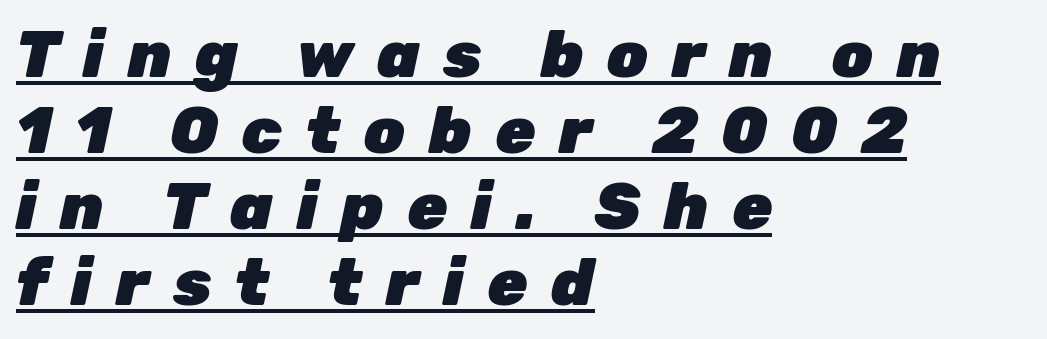
{"italic": "yes", "lean": "right", "slant_degrees": 12, "bold": "yes", "weight": "heavy", "width": "normal", "stroke_contrast": "low", "x_height": "medium", "monospaced": "no", "underline": "yes", "align": "left", "line_spacing_ratio": 1.17, "letter_spacing": "wide", "letter_spacing_em": 0.36, "glyph_px": 65}
